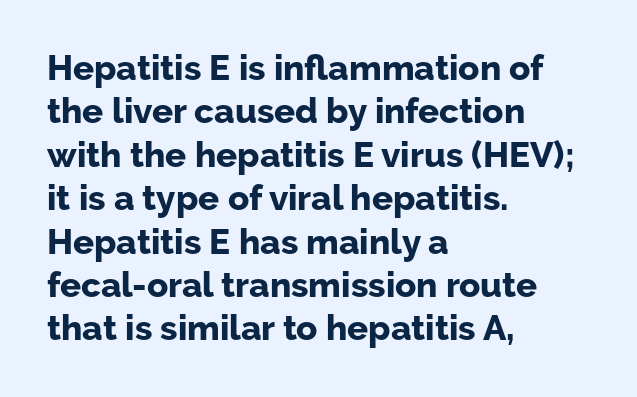
{"serif": "no", "italic": "no", "bold": "yes", "weight": "bold", "width": "normal", "stroke_contrast": "low", "x_height": "medium", "monospaced": "no", "underline": "no", "align": "left", "line_spacing_ratio": 1.24, "letter_spacing": "normal", "letter_spacing_em": 0.0, "glyph_px": 35}
